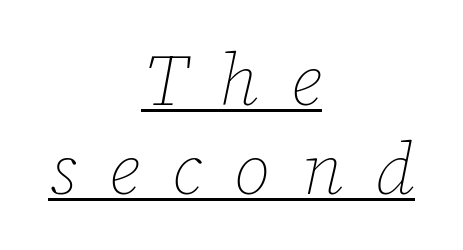
The image shows 72 px thin type, italic (leaning right); set centered, line spacing 1.24x, unusually wide letter spacing (+0.44 em), underlined; low stroke contrast and a medium x-height.
